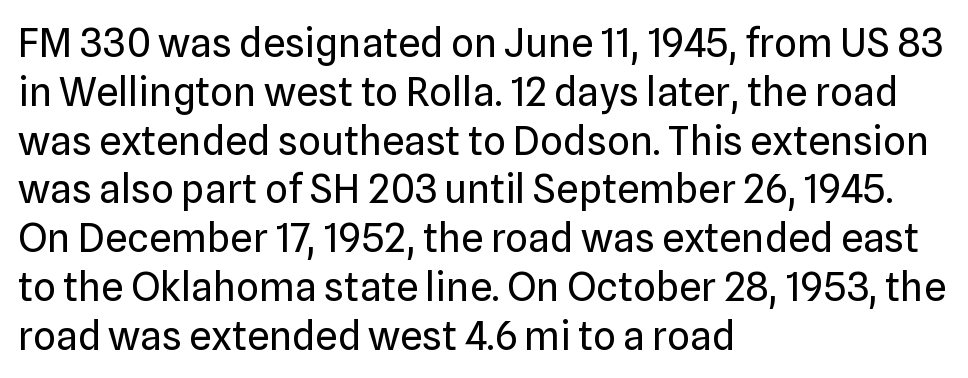
The image shows 40 px regular-weight sans-serif type, upright; set left-aligned, line spacing 1.22x, normal letter spacing, not underlined; low stroke contrast and a medium x-height.
